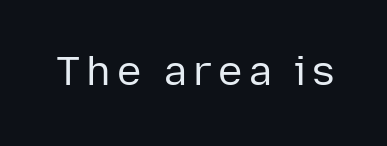
In terms of posture, this sample is upright. Type style note: lacks serifs. Anything drawn beneath the words? Only blank space. Proportional: the letters do not fall into vertical columns. A light-to-regular cut is what we see here.
